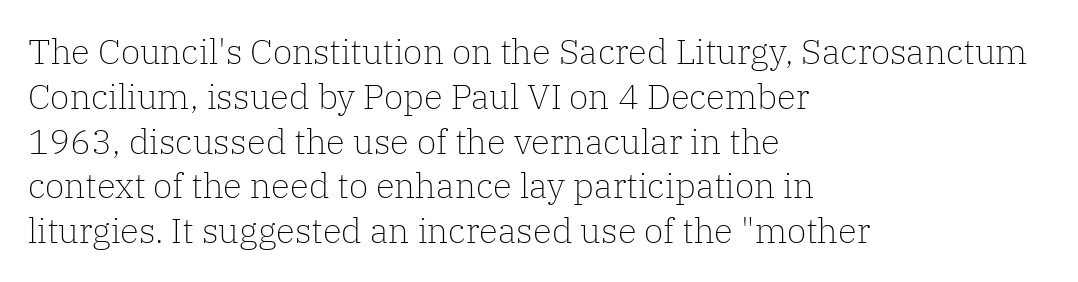
The image shows 35 px light serif type, upright; set left-aligned, normal line spacing (1.28x), normal letter spacing, not underlined; low stroke contrast and a medium x-height.
